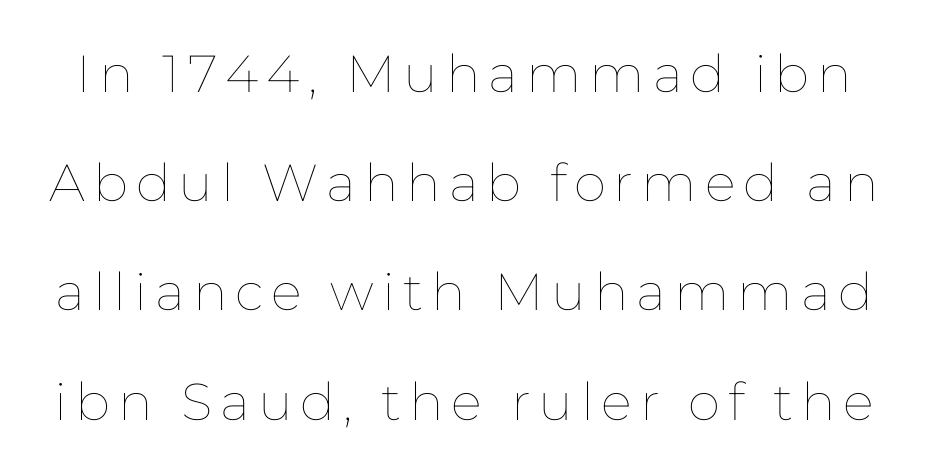
{"italic": "no", "bold": "no", "weight": "thin", "width": "normal", "stroke_contrast": "low", "x_height": "medium", "monospaced": "no", "underline": "no", "line_spacing": "loose", "line_spacing_ratio": 2.1, "glyph_px": 52}
